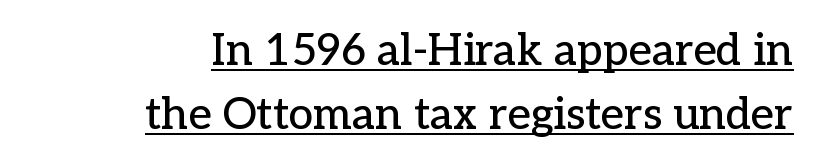
{"serif": "yes", "italic": "no", "width": "normal", "stroke_contrast": "low", "x_height": "medium", "monospaced": "no", "underline": "yes", "align": "right", "line_spacing": "normal", "line_spacing_ratio": 1.46, "letter_spacing": "normal", "letter_spacing_em": 0.0, "glyph_px": 44}
